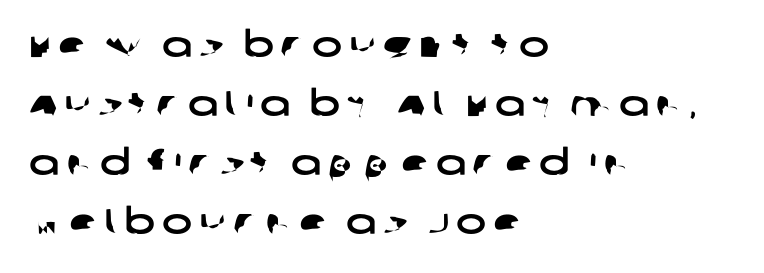
Horizontal bands of white between lines are of average thickness. Every row of glyphs begins at an identical x-position on the left. The passage shown is not underscored anywhere. Each letter keeps its own natural width here, so spacing adapts to shape.
